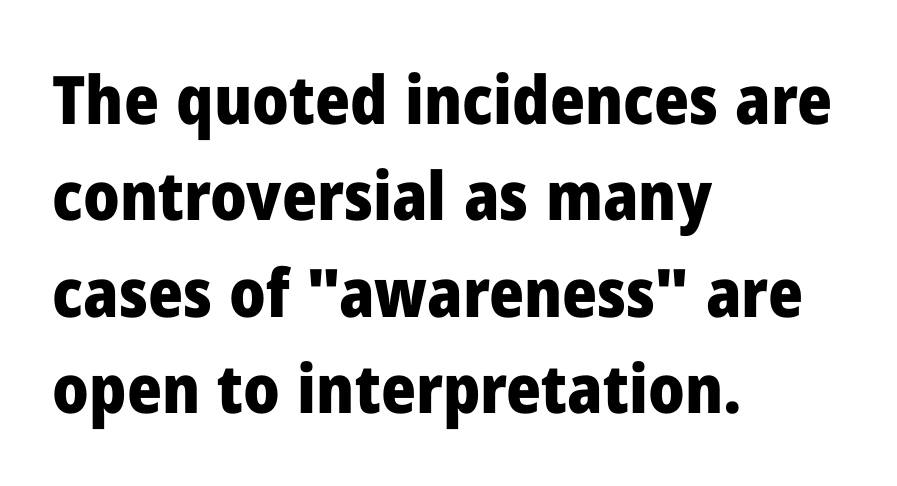
Think of a printed novel: that variable character pitch is what you see here. The line texture is even and compact thanks to regular tracking. Successive baselines arrive at the customary interval. The specimen omits any rule beneath the text block's lines.
